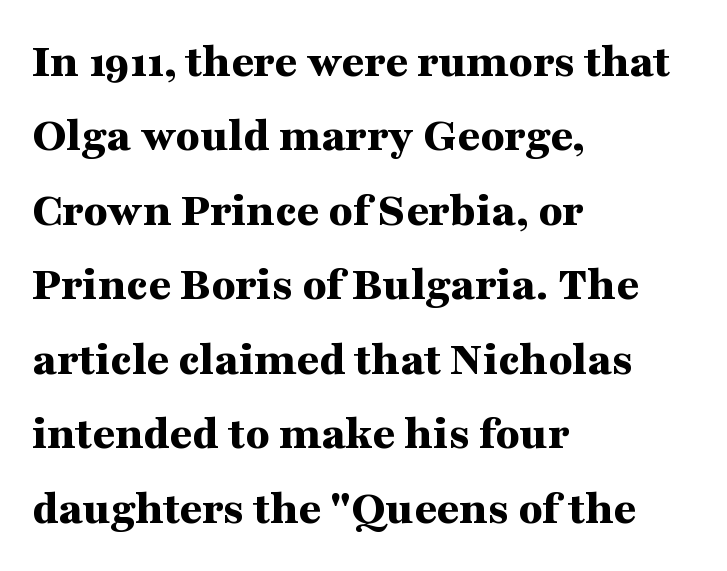
The image shows 49 px bold, wide serif type, upright; set left-aligned, normal line spacing (1.52x), normal letter spacing, not underlined; medium stroke contrast and a medium x-height.
